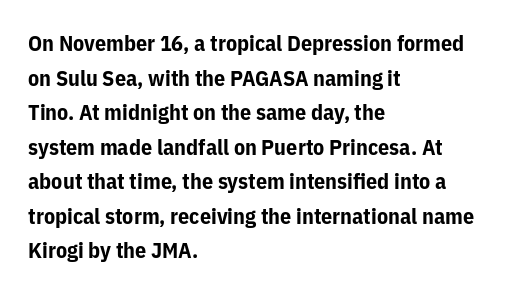
This sample uses an upright cut, with every glyph sitting square on the baseline. Whoever set this chose a conventional vertical rhythm. Students, note that the glyphs here touch the page at normal intervals. Strokes here are thick enough to call this a true bold.
